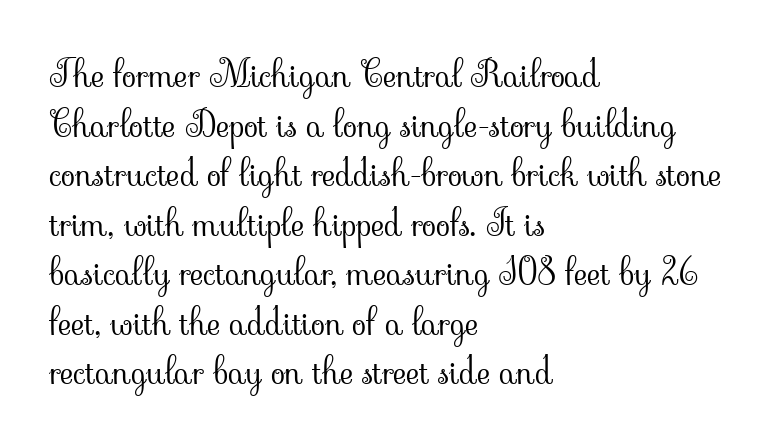
Unlike a clean sans, this face finishes its strokes with serifs. The font sits on the lighter half of the weight spectrum, regular included. Observe the ordinary spacing: letters are neighbours, not strangers. Ascenders rise straight up at ninety degrees. Teacher's note: observe the even left margin — that is flush-left alignment. Proportional: the letters do not fall into vertical columns.
